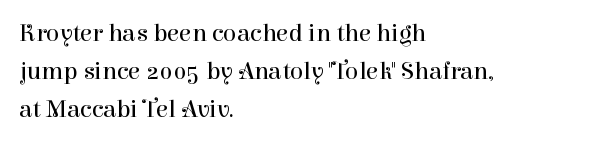
Q: Is the text bold? A: No.
Q: Is the text italic (slanted)? A: No, it is upright.
Q: Is the text underlined? A: No.
Q: How is the paragraph aligned? A: Left-aligned.
Q: Is the spacing between letters normal or unusually wide? A: Normal.
Q: Is the spacing between lines tight, normal or loose? A: Normal.
